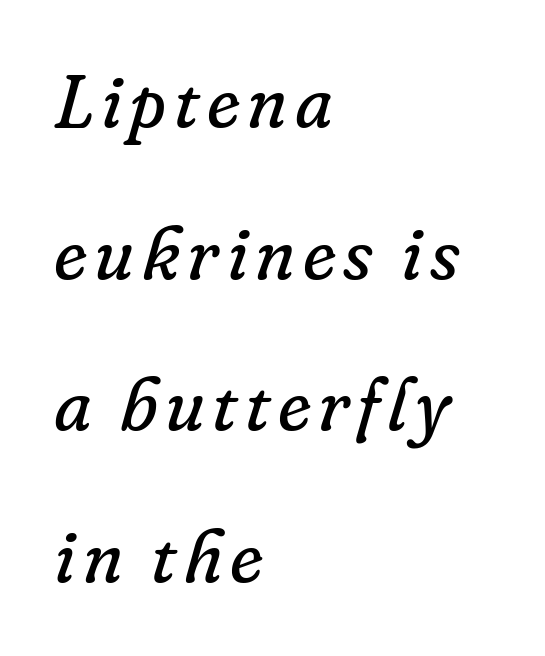
{"serif": "yes", "italic": "yes", "lean": "right", "slant_degrees": 16, "bold": "no", "weight": "regular", "width": "normal", "stroke_contrast": "low", "x_height": "small", "monospaced": "no", "underline": "no", "align": "left", "line_spacing": "loose", "line_spacing_ratio": 2.05, "glyph_px": 74}
